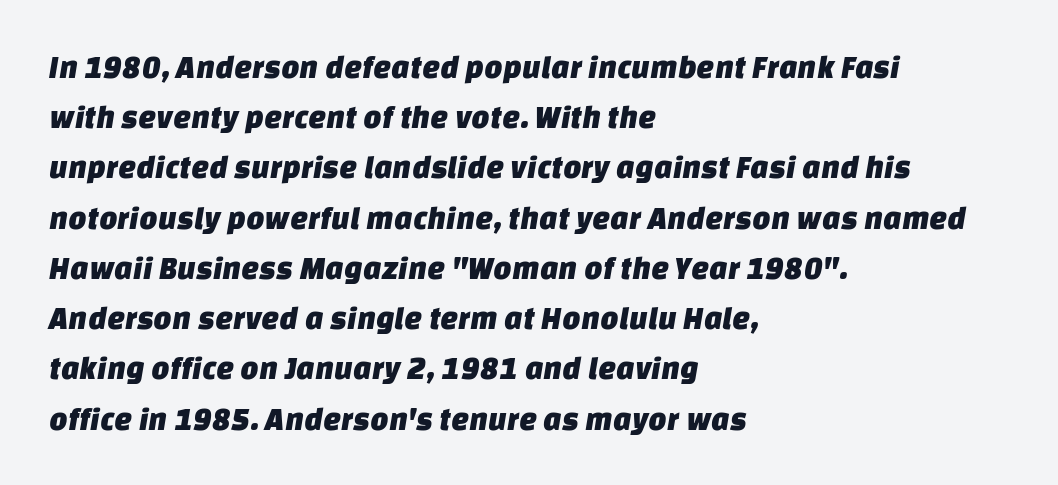
Each row of text sits above clean, open space. Regarding leading, the lines here are spaced in the standard way. Horizontal alignment here is leftward, the default for most running prose. You could not count columns in this text — the font is proportionally spaced. There is no visible air inserted between adjacent glyphs.
